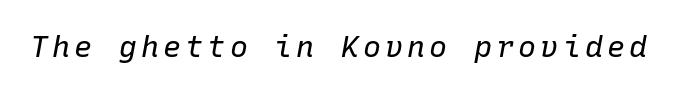
{"italic": "yes", "lean": "right", "slant_degrees": 10, "bold": "no", "weight": "regular", "width": "normal", "stroke_contrast": "low", "x_height": "medium", "monospaced": "yes", "underline": "no", "glyph_px": 30}
